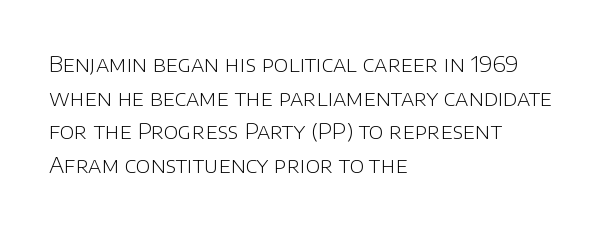
Q: Is the text bold? A: No.
Q: Is the text italic (slanted)? A: No, it is upright.
Q: Is the text underlined? A: No.
Q: How is the paragraph aligned? A: Left-aligned.
Q: Is the spacing between letters normal or unusually wide? A: Normal.
Q: Is the spacing between lines tight, normal or loose? A: Normal.
